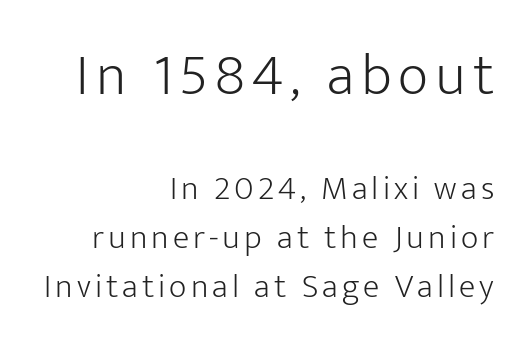
Compared with a typical body face, this is equally light or lighter still. Size contrast runs from large at the top to small at the bottom. The baseline area is clear. Honestly, the row spacing looks completely unremarkable. Upright lettering throughout. The glyphs in this specimen are sans serif.
